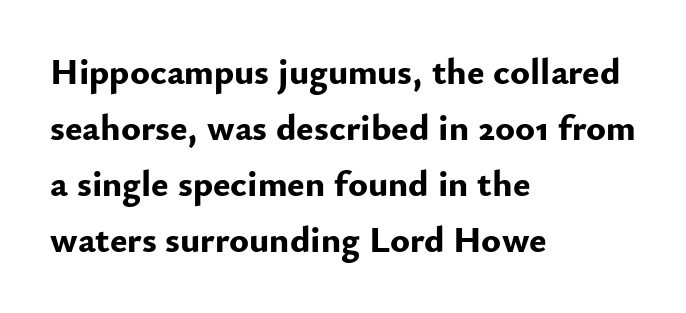
No word sits above an underline. What stands out about the letter spacing? Nothing — it is the standard amount. The text was rendered using a sans face with plain stroke endings. Compared with a centered layout, this one pins lines to the left instead. Here the designer chose a conventional face with non-uniform glyph widths. Chunky letters — that's bold for sure.
